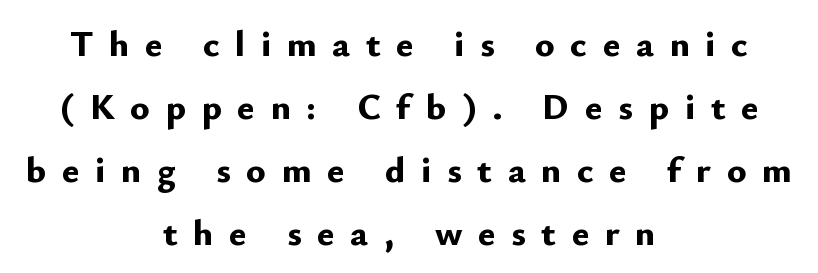
{"serif": "no", "italic": "no", "bold": "yes", "weight": "bold", "width": "normal", "stroke_contrast": "low", "x_height": "small", "monospaced": "no", "underline": "no", "align": "center", "line_spacing": "normal", "line_spacing_ratio": 1.7, "letter_spacing": "wide", "letter_spacing_em": 0.42, "glyph_px": 37}
